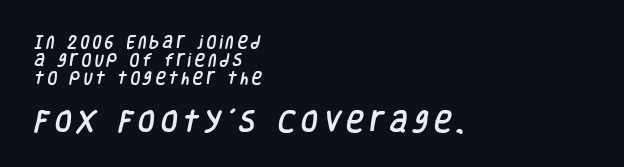
Alignment: flush left. Leading: standard. Quick note: underline off. What stands out about the letter spacing? Its width — letters are far apart. The more generous point size was reserved for the lower chunk.
